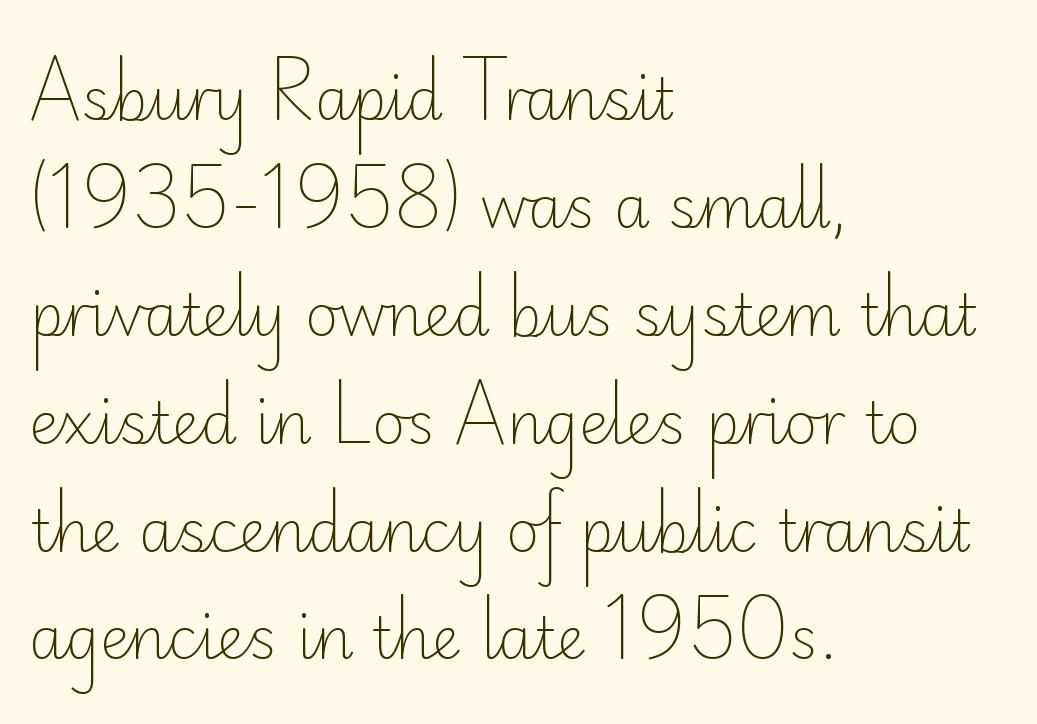
{"serif": "no", "italic": "no", "bold": "no", "weight": "light", "width": "normal", "stroke_contrast": "low", "x_height": "small", "monospaced": "no", "underline": "no", "align": "left", "line_spacing_ratio": 1.86, "letter_spacing": "normal", "letter_spacing_em": 0.0, "glyph_px": 58}
